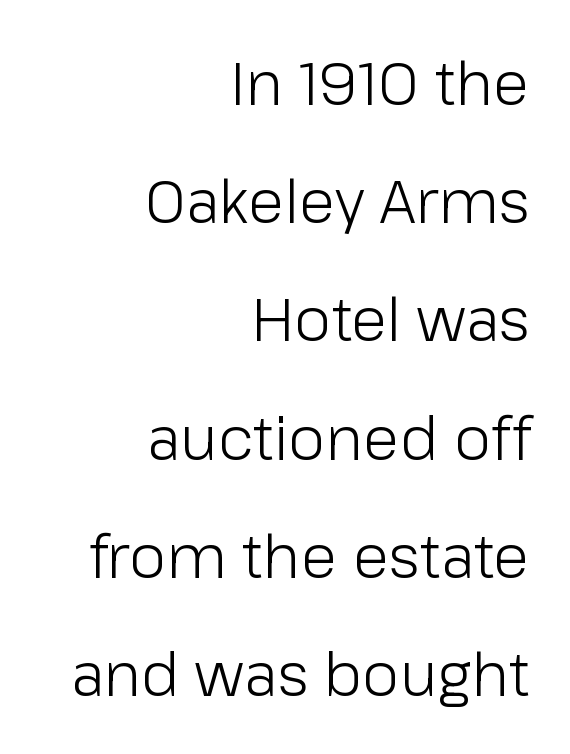
The image shows 60 px light sans-serif type, upright; set right-aligned, loose line spacing (1.97x), normal letter spacing, not underlined; low stroke contrast and a medium x-height.
